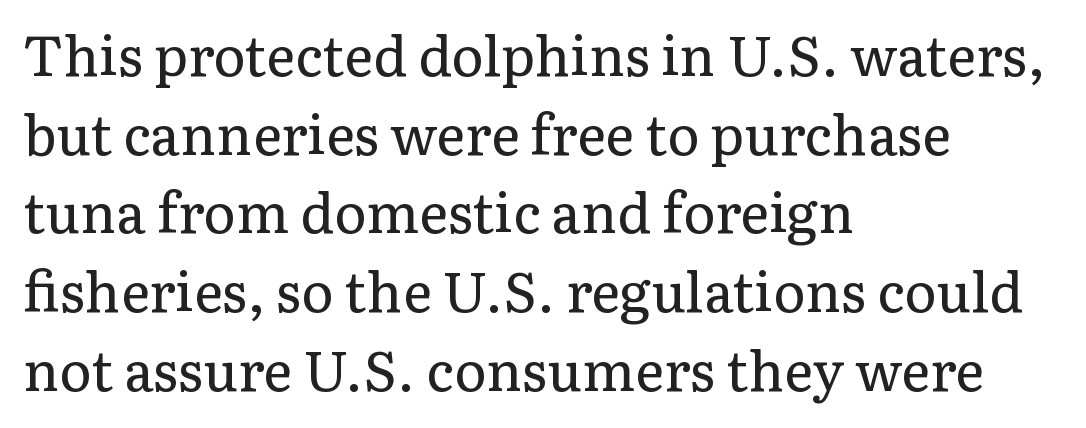
Q: Is the text bold? A: No.
Q: Is the text italic (slanted)? A: No, it is upright.
Q: Is the typeface a serif or a sans-serif typeface? A: Serif.
Q: Is the text underlined? A: No.
Q: How is the paragraph aligned? A: Left-aligned.
Q: Is the spacing between letters normal or unusually wide? A: Normal.
Q: Is the spacing between lines tight, normal or loose? A: Normal.
Q: Width (condensed, normal, or wide)? A: Normal.
Q: Stroke contrast? A: Low.
Q: x-height? A: Medium.
Q: Monospaced? A: No.
